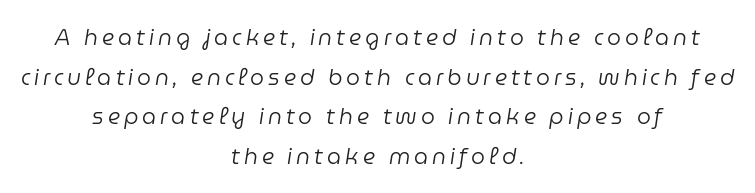
These lines are centered, leaving both edges ragged. No extra ink here — the face is not bold. Each row of text sits above clean, open space. The axis of the letterforms is tilted away from vertical.
